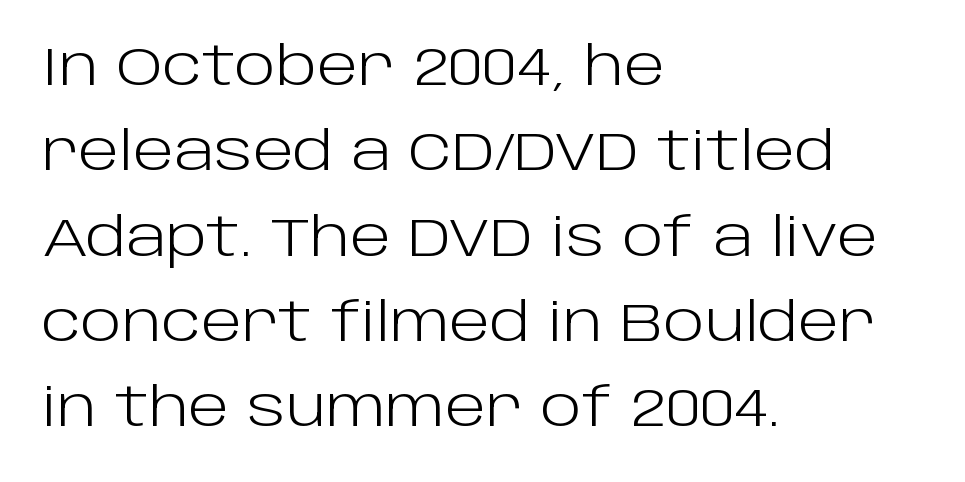
Q: Is the text bold? A: No.
Q: Is the text italic (slanted)? A: No, it is upright.
Q: Is the typeface a serif or a sans-serif typeface? A: Sans-serif.
Q: Is the text underlined? A: No.
Q: How is the paragraph aligned? A: Left-aligned.
Q: Is the spacing between letters normal or unusually wide? A: Normal.
Q: Is the spacing between lines tight, normal or loose? A: Normal.
Q: Width (condensed, normal, or wide)? A: Normal.
Q: Stroke contrast? A: Low.
Q: x-height? A: Large.
Q: Monospaced? A: No.
